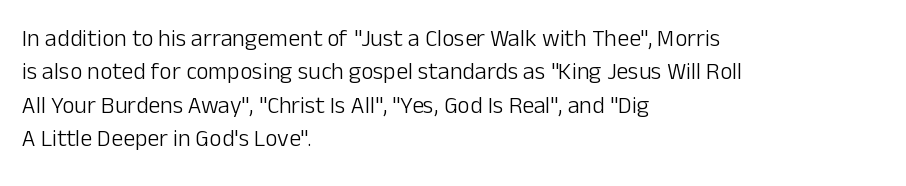
The letterforms sit at book weight or below. Posture: straight, roman, zero tilt. Tracking value appears to be zero — textbook default spacing. The passage shown stacks its lines at a standard gap. Is the block centered? No — it sits flush against the left margin. The foot of each line stays bare and open.
